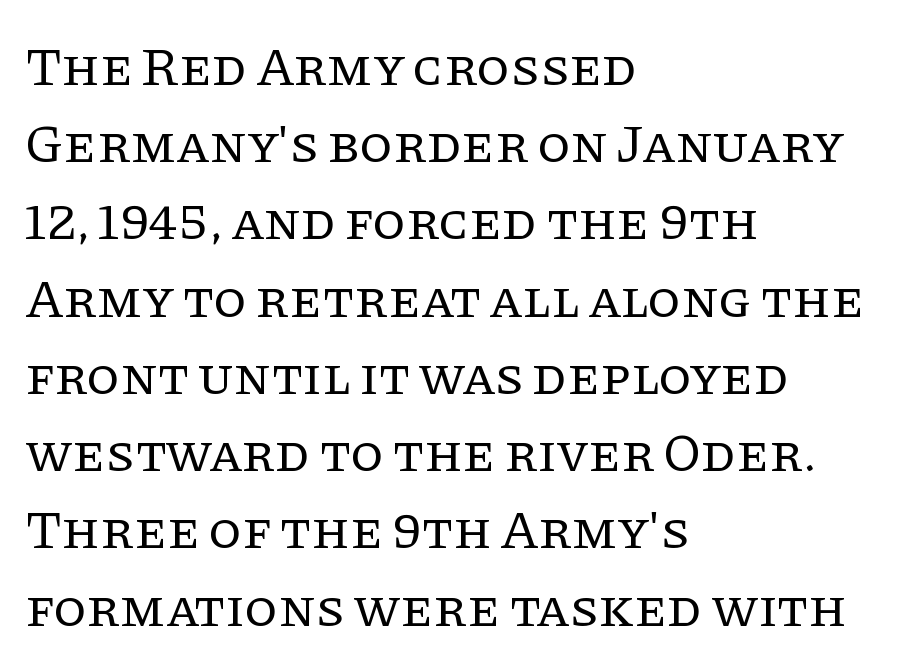
Q: Is the text bold? A: No.
Q: Is the text italic (slanted)? A: No, it is upright.
Q: Is the typeface a serif or a sans-serif typeface? A: Serif.
Q: Is the text underlined? A: No.
Q: How is the paragraph aligned? A: Left-aligned.
Q: Is the spacing between letters normal or unusually wide? A: Normal.
Q: Is the spacing between lines tight, normal or loose? A: Normal.
Q: Width (condensed, normal, or wide)? A: Normal.
Q: Stroke contrast? A: Low.
Q: x-height? A: Large.
Q: Monospaced? A: No.
